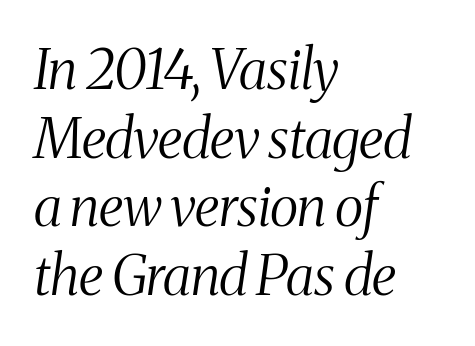
The image shows 55 px light, condensed serif type, italic (leaning right); set left-aligned, normal line spacing (1.25x), normal letter spacing, not underlined; medium stroke contrast and a medium x-height.
